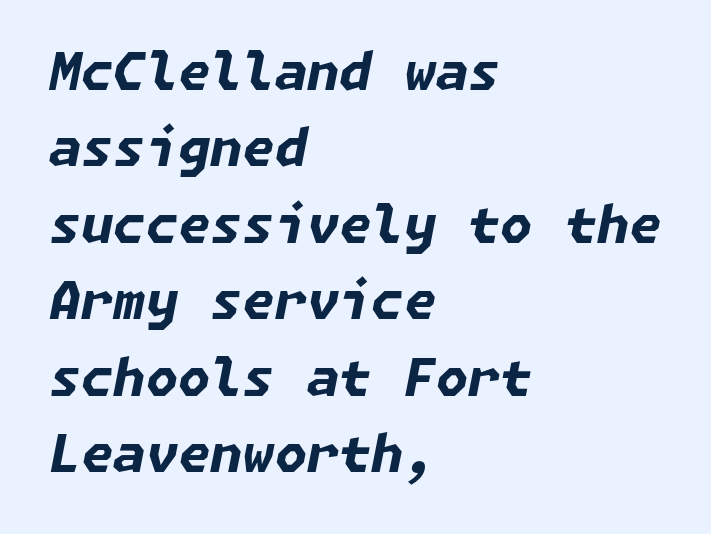
The image shows 52 px bold type, italic (leaning right); set left-aligned, normal line spacing (1.47x), normal letter spacing, not underlined; low stroke contrast and a medium x-height.
